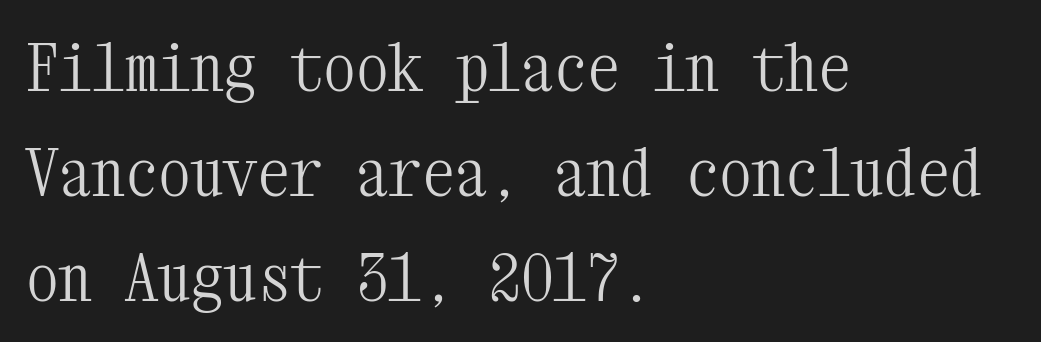
Q: Is the text bold? A: No.
Q: Is the text italic (slanted)? A: No, it is upright.
Q: Is the typeface a serif or a sans-serif typeface? A: Serif.
Q: Is the text underlined? A: No.
Q: How is the paragraph aligned? A: Left-aligned.
Q: Is the spacing between letters normal or unusually wide? A: Normal.
Q: Is the spacing between lines tight, normal or loose? A: Normal.
Q: Width (condensed, normal, or wide)? A: Condensed.
Q: Stroke contrast? A: Medium.
Q: x-height? A: Medium.
Q: Monospaced? A: Yes.
